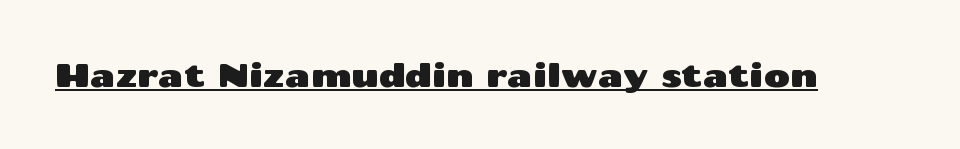
Q: Is the text italic (slanted)? A: No, it is upright.
Q: Is the typeface a serif or a sans-serif typeface? A: Sans-serif.
Q: Is the text underlined? A: Yes.
Q: Is the spacing between letters normal or unusually wide? A: Normal.
Q: Width (condensed, normal, or wide)? A: Wide.
Q: Stroke contrast? A: Medium.
Q: x-height? A: Medium.
Q: Monospaced? A: No.
